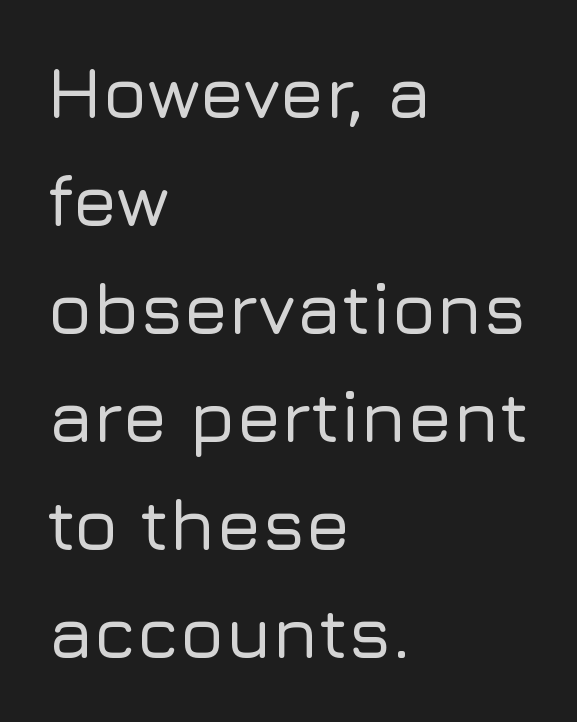
Q: Is the text italic (slanted)? A: No, it is upright.
Q: Is the typeface a serif or a sans-serif typeface? A: Sans-serif.
Q: Is the text underlined? A: No.
Q: How is the paragraph aligned? A: Left-aligned.
Q: Is the spacing between letters normal or unusually wide? A: Normal.
Q: Is the spacing between lines tight, normal or loose? A: Normal.
Q: Width (condensed, normal, or wide)? A: Normal.
Q: Stroke contrast? A: Low.
Q: x-height? A: Medium.
Q: Monospaced? A: No.
